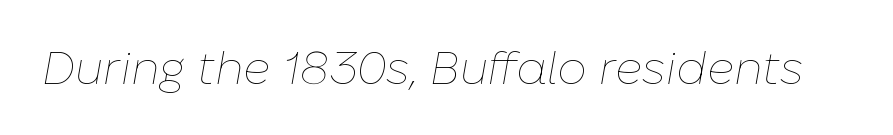
{"italic": "yes", "lean": "right", "slant_degrees": 10, "bold": "no", "weight": "thin", "width": "normal", "stroke_contrast": "low", "x_height": "medium", "monospaced": "no", "underline": "no", "letter_spacing": "normal", "letter_spacing_em": 0.0, "glyph_px": 46}
